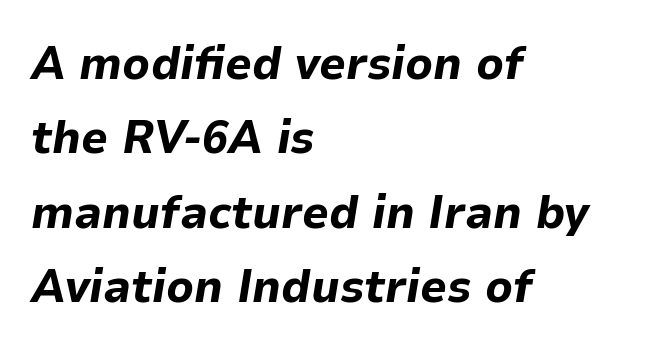
Q: Is the text bold? A: Yes.
Q: Is the text italic (slanted)? A: Yes, it leans right by about 9 degrees.
Q: Is the text underlined? A: No.
Q: How is the paragraph aligned? A: Left-aligned.
Q: Is the spacing between letters normal or unusually wide? A: Normal.
Q: Is the spacing between lines tight, normal or loose? A: Normal.
Q: Width (condensed, normal, or wide)? A: Normal.
Q: Stroke contrast? A: Low.
Q: x-height? A: Medium.
Q: Monospaced? A: No.
